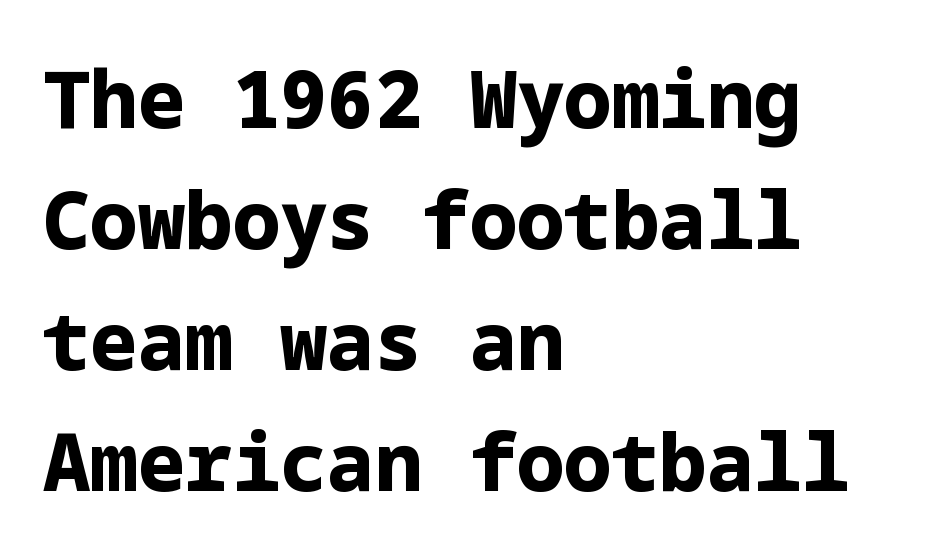
The image shows 79 px bold sans-serif type, upright; set left-aligned, normal line spacing (1.53x), normal letter spacing, not underlined; low stroke contrast and a medium x-height.
